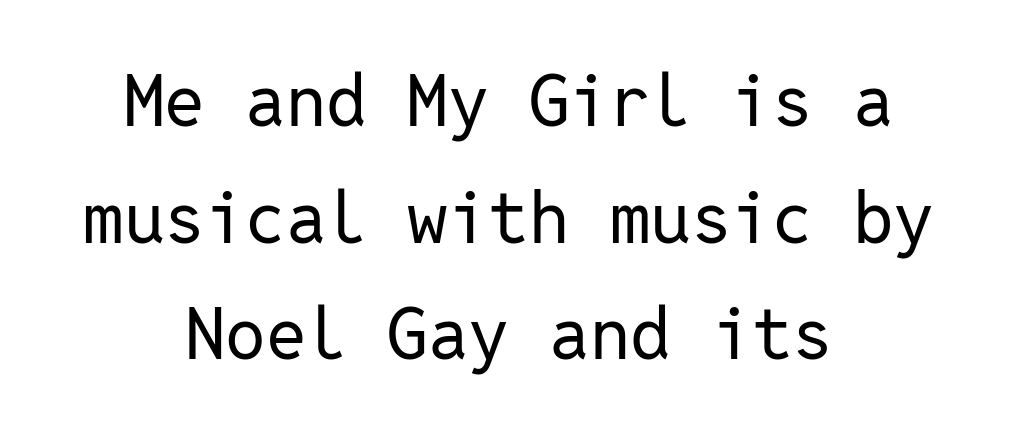
{"serif": "no", "italic": "no", "bold": "no", "weight": "regular", "width": "normal", "stroke_contrast": "low", "x_height": "medium", "monospaced": "yes", "underline": "no", "align": "center", "line_spacing": "normal", "line_spacing_ratio": 1.62, "letter_spacing": "normal", "letter_spacing_em": 0.0, "glyph_px": 72}
